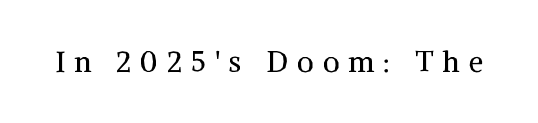
Q: Is the text bold? A: No.
Q: Is the text italic (slanted)? A: No, it is upright.
Q: Is the typeface a serif or a sans-serif typeface? A: Serif.
Q: Is the text underlined? A: No.
Q: Is the spacing between letters normal or unusually wide? A: Unusually wide.
Q: Width (condensed, normal, or wide)? A: Normal.
Q: Stroke contrast? A: Medium.
Q: x-height? A: Medium.
Q: Monospaced? A: No.
